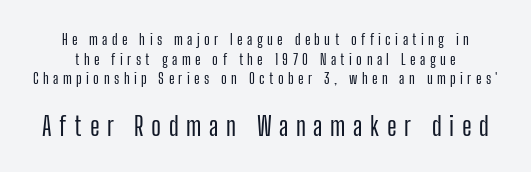
Q: Is the text italic (slanted)? A: No, it is upright.
Q: Is the text underlined? A: No.
Q: Is the spacing between letters normal or unusually wide? A: Unusually wide.
Q: Is the spacing between lines tight, normal or loose? A: Normal.
Q: Which block of text is set in a larger size, the first (top) or the second (bottom)? A: The second (bottom) one.
